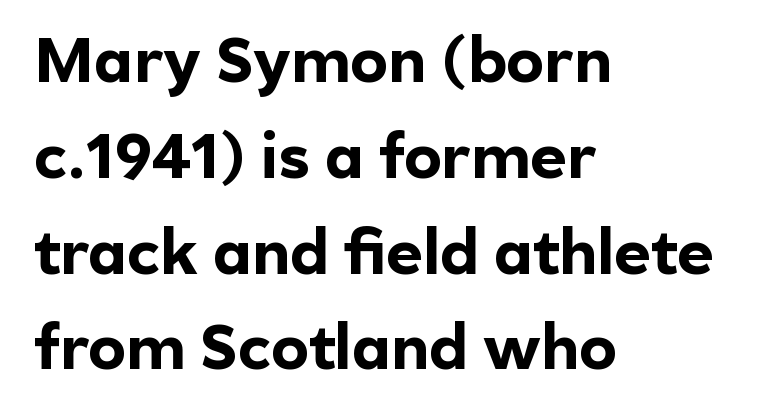
{"serif": "no", "italic": "no", "bold": "yes", "weight": "bold", "width": "normal", "x_height": "medium", "monospaced": "no", "underline": "no", "align": "left", "line_spacing": "normal", "line_spacing_ratio": 1.52, "letter_spacing": "normal", "letter_spacing_em": 0.0, "glyph_px": 63}
